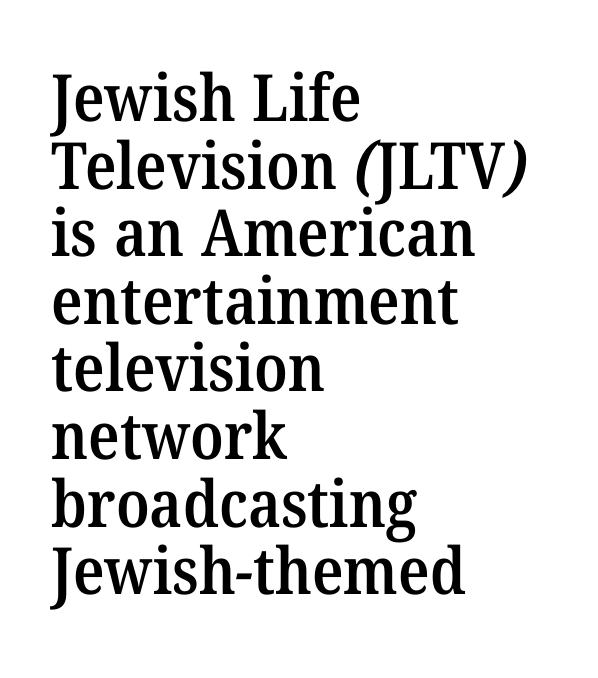
The image shows 65 px semibold serif type; set left-aligned, tight line spacing (1.04x), normal letter spacing, not underlined; medium stroke contrast and a medium x-height.
